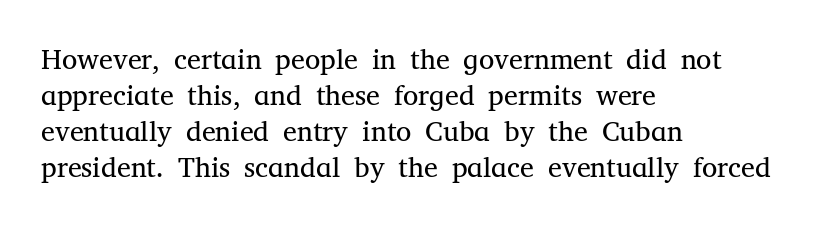
Q: Is the text bold? A: No.
Q: Is the text italic (slanted)? A: No, it is upright.
Q: Is the typeface a serif or a sans-serif typeface? A: Serif.
Q: Is the text underlined? A: No.
Q: How is the paragraph aligned? A: Left-aligned.
Q: Is the spacing between letters normal or unusually wide? A: Normal.
Q: Is the spacing between lines tight, normal or loose? A: Normal.
Q: Width (condensed, normal, or wide)? A: Normal.
Q: Stroke contrast? A: Medium.
Q: x-height? A: Medium.
Q: Monospaced? A: No.
